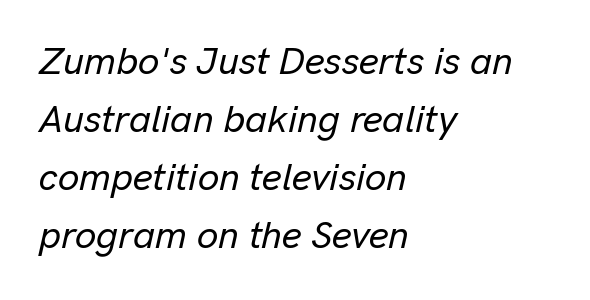
If you measured baseline to baseline, you'd find a middling distance. The area under the type is left untouched. Every row of glyphs begins at an identical x-position on the left. You could call the tracking neutral — neither tight nor loose.
